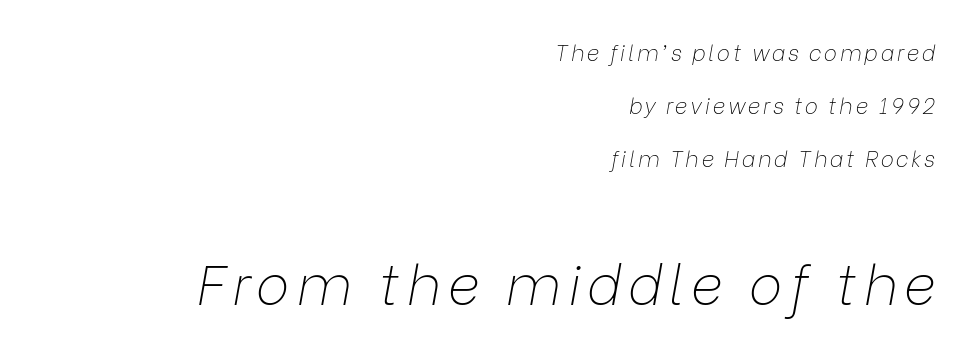
Rendered with sloped, italic letterforms. Does the bottom block carry the larger type? Yes, it does. Weight: not bold — regular or lighter. Regarding leading, the lines here are spaced well apart. The rendering uses natural spacing where letterforms have individual widths. Decoration check: the copy has no underline.
